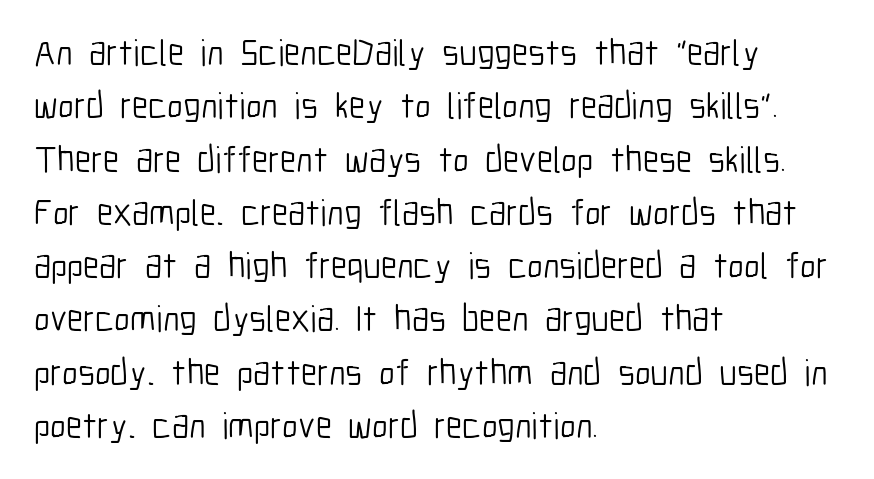
The image shows 37 px light, condensed sans-serif type, upright; set left-aligned, normal line spacing (1.44x), normal letter spacing, not underlined; low stroke contrast and a medium x-height.
